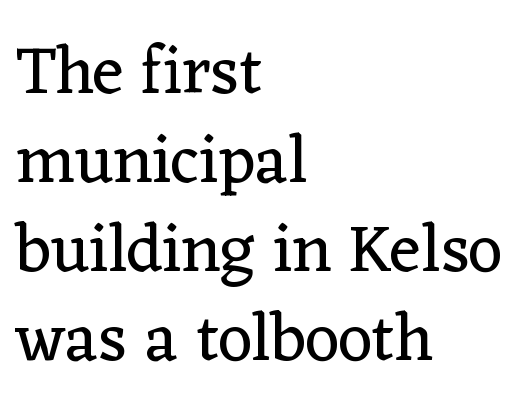
{"serif": "yes", "italic": "no", "bold": "no", "weight": "regular", "width": "normal", "stroke_contrast": "low", "x_height": "medium", "monospaced": "no", "underline": "no", "align": "left", "line_spacing": "normal", "line_spacing_ratio": 1.33, "letter_spacing": "normal", "letter_spacing_em": 0.0, "glyph_px": 67}
